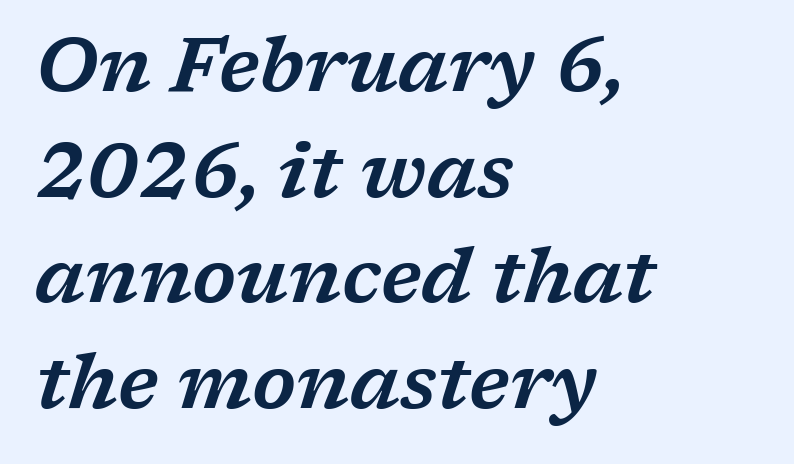
Q: Is the text italic (slanted)? A: Yes, it leans right by about 17 degrees.
Q: Is the typeface a serif or a sans-serif typeface? A: Serif.
Q: Is the text underlined? A: No.
Q: How is the paragraph aligned? A: Left-aligned.
Q: Is the spacing between letters normal or unusually wide? A: Normal.
Q: Is the spacing between lines tight, normal or loose? A: Normal.
Q: Width (condensed, normal, or wide)? A: Wide.
Q: Stroke contrast? A: Low.
Q: x-height? A: Medium.
Q: Monospaced? A: No.
